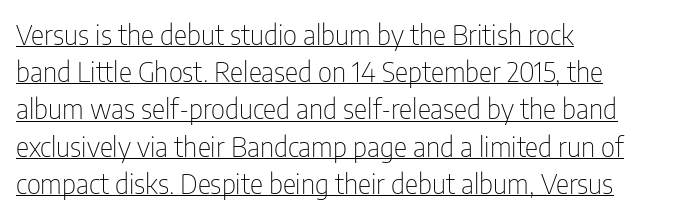
{"serif": "no", "italic": "no", "bold": "no", "weight": "thin", "width": "condensed", "stroke_contrast": "low", "x_height": "medium", "monospaced": "no", "underline": "yes", "align": "left", "line_spacing": "normal", "line_spacing_ratio": 1.33, "letter_spacing": "normal", "letter_spacing_em": 0.0, "glyph_px": 28}
